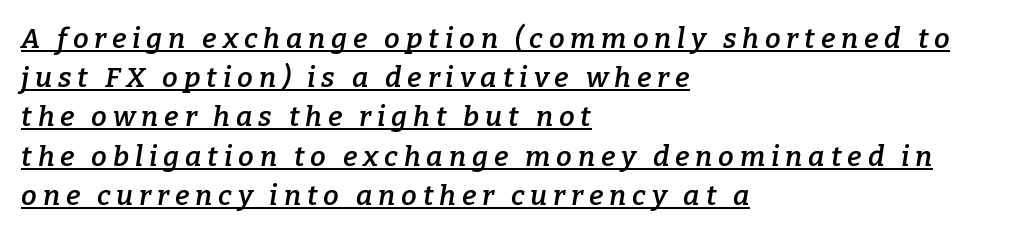
Q: Is the text bold? A: Semi-bold.
Q: Is the text italic (slanted)? A: Yes, it leans right by about 9 degrees.
Q: Is the typeface a serif or a sans-serif typeface? A: Serif.
Q: Is the text underlined? A: Yes.
Q: How is the paragraph aligned? A: Left-aligned.
Q: Is the spacing between letters normal or unusually wide? A: Unusually wide.
Q: Is the spacing between lines tight, normal or loose? A: Normal.
Q: Width (condensed, normal, or wide)? A: Normal.
Q: Stroke contrast? A: Low.
Q: x-height? A: Medium.
Q: Monospaced? A: No.
